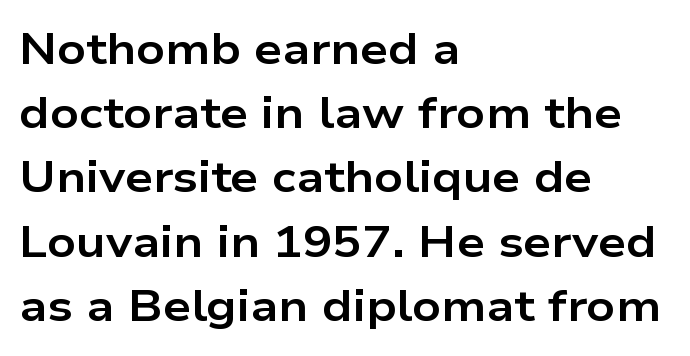
Heavy, bold letterforms. The type family on display is of the sans-serif kind. Check under the words: just untouched page. Leading: standard. Italic: no, the glyphs are upright roman. Is this a fixed-width face? No — the glyphs have proportional, varying widths.
